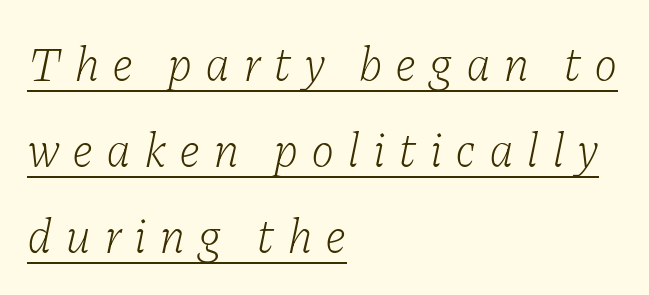
The image shows 48 px light serif type, italic (leaning right); set left-aligned, line spacing 1.79x, unusually wide letter spacing (+0.26 em), underlined; low stroke contrast and a medium x-height.
